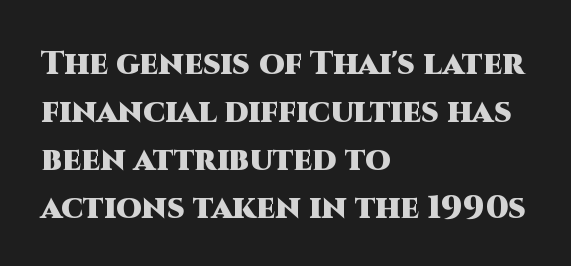
{"serif": "no", "italic": "no", "bold": "yes", "weight": "heavy", "width": "normal", "stroke_contrast": "high", "x_height": "large", "monospaced": "no", "underline": "no", "align": "left", "line_spacing": "normal", "line_spacing_ratio": 1.45, "letter_spacing": "normal", "letter_spacing_em": 0.0, "glyph_px": 33}
